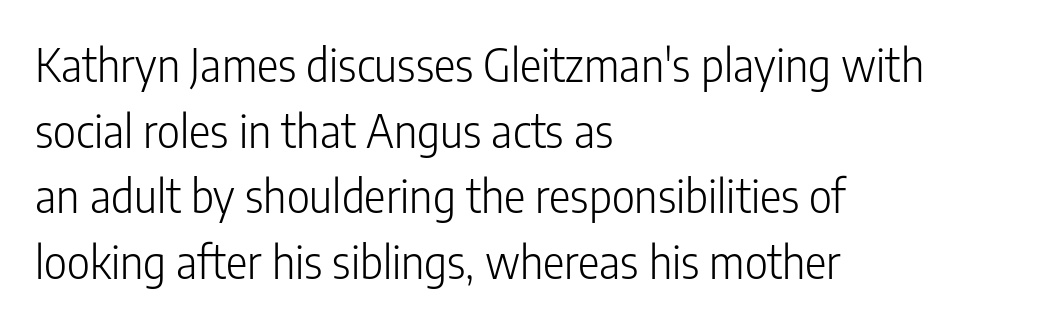
{"serif": "no", "italic": "no", "bold": "no", "weight": "light", "width": "condensed", "stroke_contrast": "low", "x_height": "medium", "monospaced": "no", "underline": "no", "align": "left", "line_spacing": "normal", "line_spacing_ratio": 1.46, "letter_spacing": "normal", "letter_spacing_em": 0.0, "glyph_px": 45}
